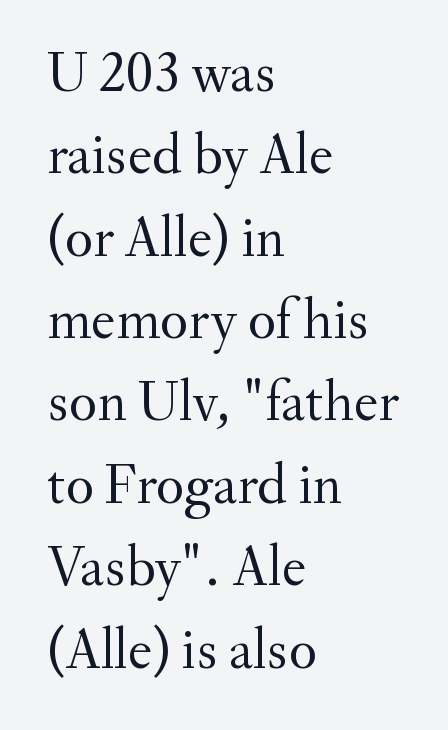
The baseline area is clear. All the whitespace from short lines collects on the right. The specimen reads as upright at a glance. Regarding serifs, this sample has them. The leading is moderate, giving the passage an even texture. The type is set solid horizontally, with unmodified tracking.
